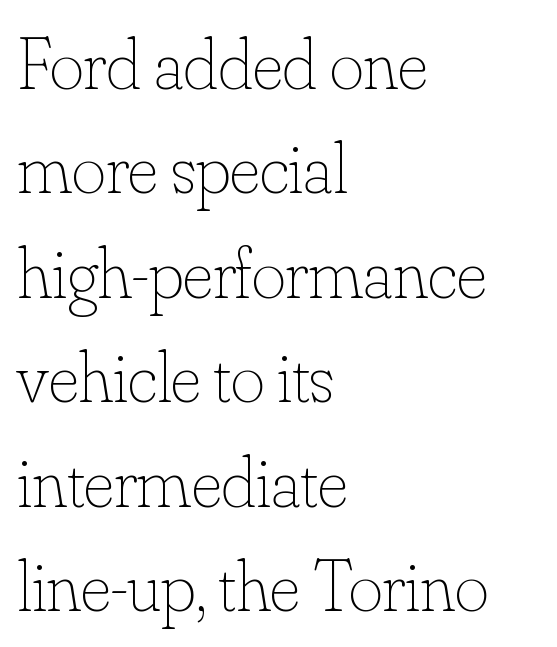
Proportional: the letters do not fall into vertical columns. Leading: standard. Caption: multi-line text, flush left, ragged right. Every stem runs plumb, perpendicular to the baseline.
